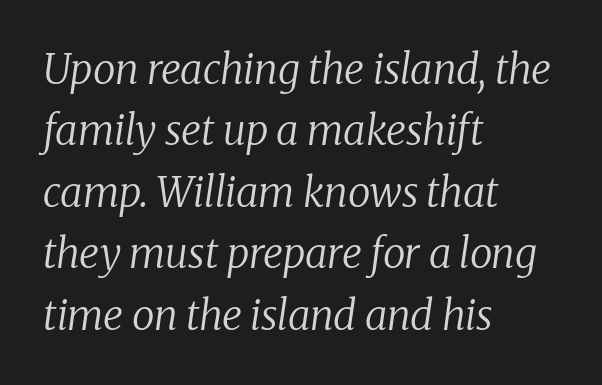
{"serif": "yes", "italic": "yes", "lean": "right", "slant_degrees": 8, "bold": "no", "weight": "regular", "width": "normal", "stroke_contrast": "low", "x_height": "medium", "monospaced": "no", "underline": "no", "align": "left", "line_spacing": "normal", "line_spacing_ratio": 1.5, "letter_spacing": "normal", "letter_spacing_em": 0.0, "glyph_px": 41}
